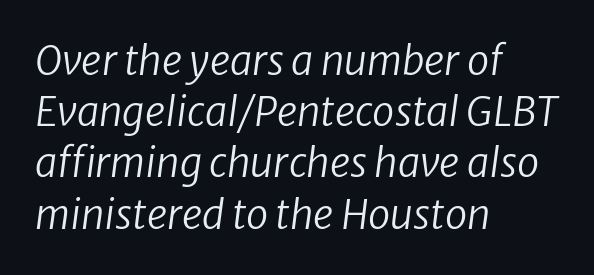
Q: Is the text bold? A: No.
Q: Is the text italic (slanted)? A: Yes, it leans right by about 8 degrees.
Q: Is the text underlined? A: No.
Q: How is the paragraph aligned? A: Left-aligned.
Q: Is the spacing between letters normal or unusually wide? A: Normal.
Q: Is the spacing between lines tight, normal or loose? A: Normal.
Q: Width (condensed, normal, or wide)? A: Normal.
Q: Stroke contrast? A: Low.
Q: x-height? A: Medium.
Q: Monospaced? A: No.
